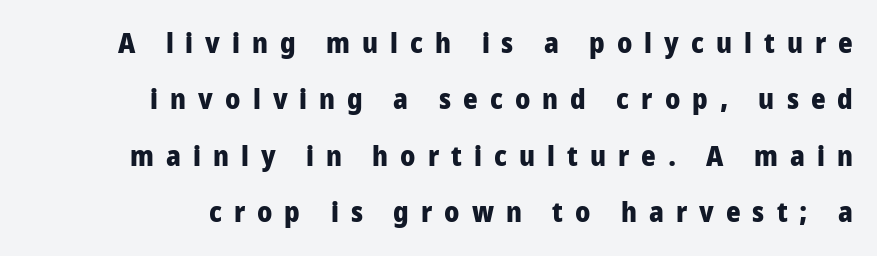
The image shows 28 px heavy, condensed sans-serif type, upright; set right-aligned, loose line spacing (2.01x), unusually wide letter spacing (+0.43 em), not underlined; low stroke contrast and a large x-height.
